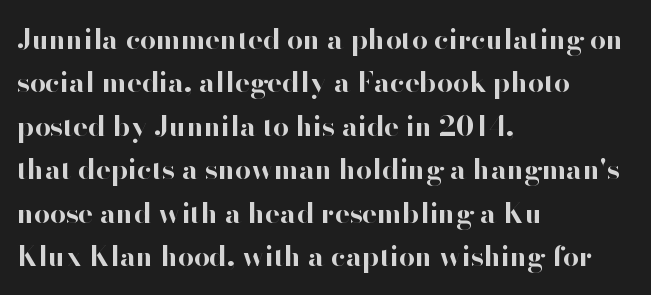
Q: Is the text bold? A: Yes.
Q: Is the text italic (slanted)? A: No, it is upright.
Q: Is the typeface a serif or a sans-serif typeface? A: Sans-serif.
Q: Is the text underlined? A: No.
Q: How is the paragraph aligned? A: Left-aligned.
Q: Is the spacing between letters normal or unusually wide? A: Normal.
Q: Is the spacing between lines tight, normal or loose? A: Normal.
Q: Width (condensed, normal, or wide)? A: Normal.
Q: Stroke contrast? A: High.
Q: x-height? A: Small.
Q: Monospaced? A: No.
